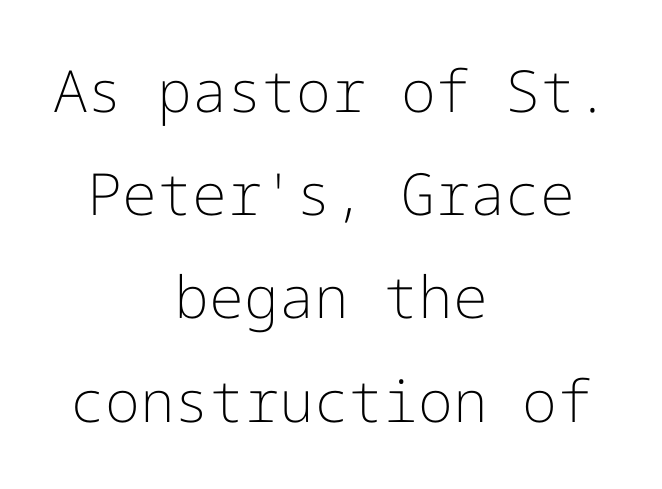
Q: Is the text bold? A: No.
Q: Is the text italic (slanted)? A: No, it is upright.
Q: Is the typeface a serif or a sans-serif typeface? A: Sans-serif.
Q: Is the text underlined? A: No.
Q: How is the paragraph aligned? A: Centered.
Q: Is the spacing between letters normal or unusually wide? A: Normal.
Q: Width (condensed, normal, or wide)? A: Normal.
Q: Stroke contrast? A: Low.
Q: x-height? A: Medium.
